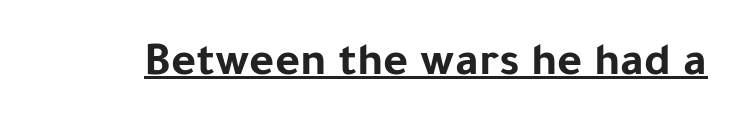
Heavy, bold letterforms. A baseline rule has been typeset under these characters. Compared with typical body copy, the letter spacing here is the same. These lines are rendered in a variable-pitch font.
